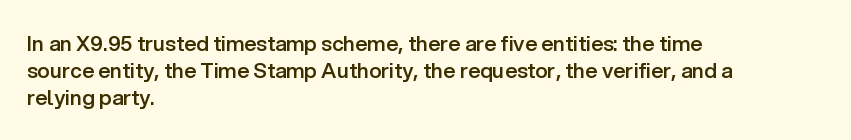
Q: Is the text bold? A: Semi-bold.
Q: Is the text italic (slanted)? A: No, it is upright.
Q: Is the text underlined? A: No.
Q: How is the paragraph aligned? A: Left-aligned.
Q: Is the spacing between letters normal or unusually wide? A: Normal.
Q: Is the spacing between lines tight, normal or loose? A: Normal.
